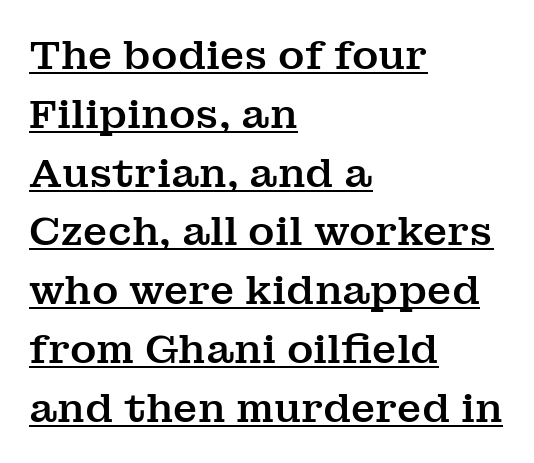
Students, note that the glyphs here touch the page at normal intervals. Is this a fixed-width face? No — the glyphs have proportional, varying widths. Is the block centered? No — it sits flush against the left margin. Vertical strokes here are truly vertical. The rendered words wear a rule along their underside.
